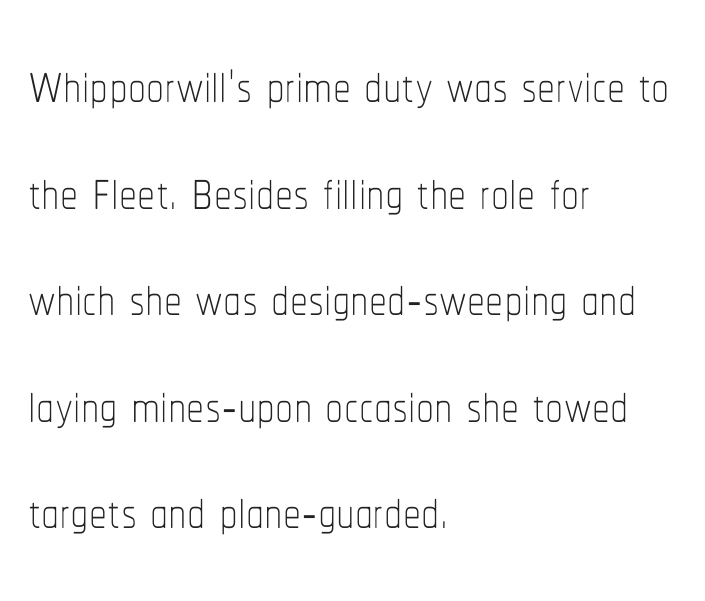
{"italic": "no", "bold": "no", "weight": "thin", "width": "condensed", "stroke_contrast": "low", "x_height": "medium", "monospaced": "no", "underline": "no", "align": "left", "line_spacing": "normal", "line_spacing_ratio": 1.48, "letter_spacing": "normal", "letter_spacing_em": 0.0, "glyph_px": 72}
